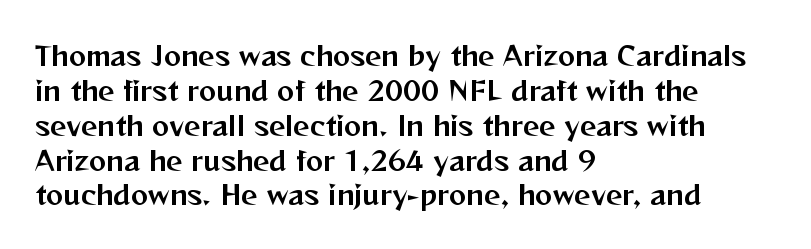
The image shows 26 px text type, upright; set left-aligned, normal line spacing (1.34x), normal letter spacing, not underlined.
